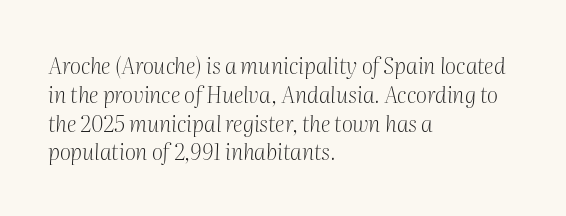
The image shows 22 px text type, italic (leaning right); set left-aligned, normal line spacing (1.31x), normal letter spacing, not underlined.
